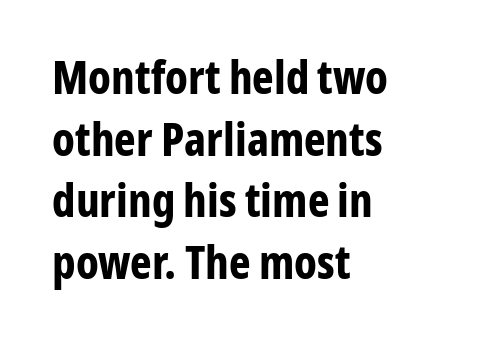
The image shows 46 px bold, condensed sans-serif type, upright; set left-aligned, normal line spacing (1.34x), normal letter spacing, not underlined; low stroke contrast and a medium x-height.
